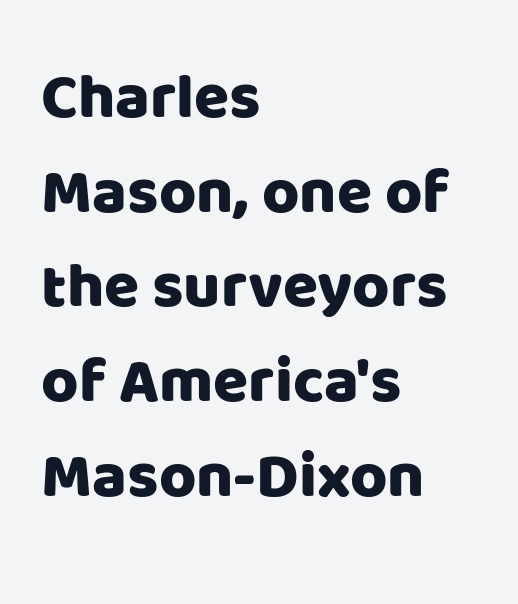
The image shows 64 px sans-serif type, upright; set left-aligned, normal line spacing (1.48x), normal letter spacing, not underlined; low stroke contrast and a large x-height.
